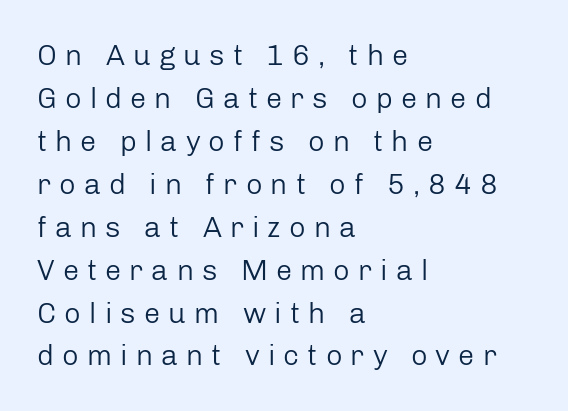
{"serif": "no", "italic": "no", "bold": "no", "weight": "regular", "width": "normal", "stroke_contrast": "low", "x_height": "medium", "monospaced": "no", "underline": "no", "align": "left", "line_spacing": "normal", "line_spacing_ratio": 1.48, "letter_spacing": "wide", "letter_spacing_em": 0.28, "glyph_px": 29}
